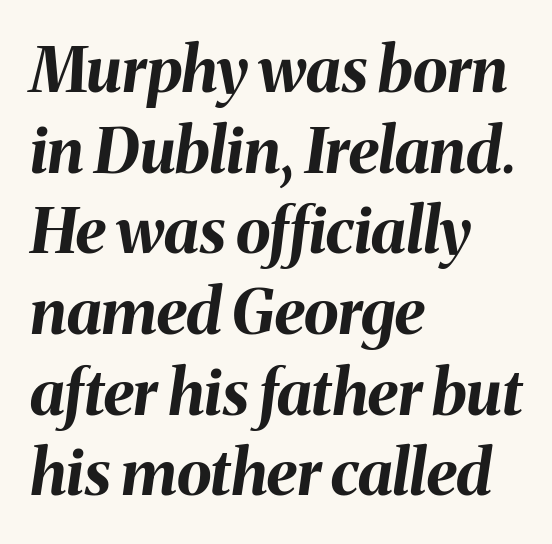
Q: Is the text bold? A: Yes.
Q: Is the text italic (slanted)? A: Yes, it leans right by about 8 degrees.
Q: Is the text underlined? A: No.
Q: How is the paragraph aligned? A: Left-aligned.
Q: Is the spacing between letters normal or unusually wide? A: Normal.
Q: Is the spacing between lines tight, normal or loose? A: Normal.
Q: Width (condensed, normal, or wide)? A: Normal.
Q: Stroke contrast? A: Medium.
Q: x-height? A: Medium.
Q: Monospaced? A: No.
